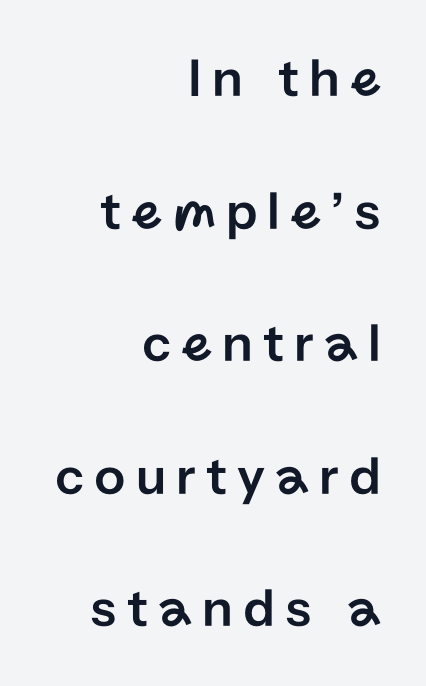
Q: Is the text italic (slanted)? A: No, it is upright.
Q: Is the typeface a serif or a sans-serif typeface? A: Sans-serif.
Q: Is the text underlined? A: No.
Q: How is the paragraph aligned? A: Right-aligned.
Q: Is the spacing between lines tight, normal or loose? A: Loose.
Q: Width (condensed, normal, or wide)? A: Normal.
Q: Stroke contrast? A: Low.
Q: x-height? A: Medium.
Q: Monospaced? A: No.
